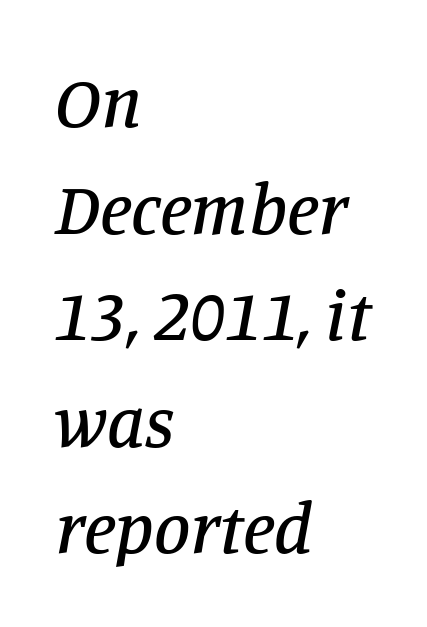
{"serif": "yes", "italic": "yes", "lean": "right", "slant_degrees": 11, "width": "normal", "stroke_contrast": "low", "x_height": "large", "monospaced": "no", "underline": "no", "align": "left", "line_spacing": "normal", "line_spacing_ratio": 1.46, "letter_spacing": "normal", "letter_spacing_em": 0.0, "glyph_px": 73}
